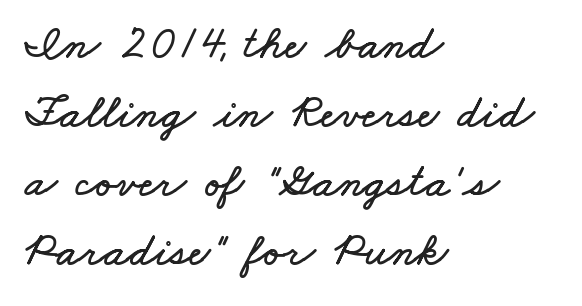
{"width": "wide", "stroke_contrast": "low", "x_height": "small", "monospaced": "no", "underline": "no", "align": "left", "line_spacing": "normal", "line_spacing_ratio": 1.47, "letter_spacing": "normal", "letter_spacing_em": 0.0, "glyph_px": 47}
